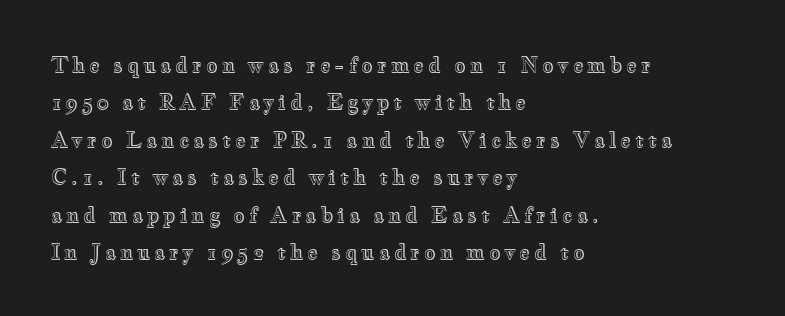
The image shows 20 px text type, upright; set left-aligned, line spacing 1.87x, unusually wide letter spacing (+0.2 em), not underlined.
